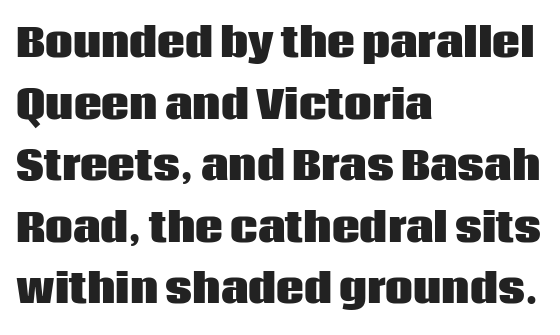
Q: Is the text bold? A: Yes.
Q: Is the text italic (slanted)? A: No, it is upright.
Q: Is the typeface a serif or a sans-serif typeface? A: Sans-serif.
Q: Is the text underlined? A: No.
Q: How is the paragraph aligned? A: Left-aligned.
Q: Is the spacing between letters normal or unusually wide? A: Normal.
Q: Is the spacing between lines tight, normal or loose? A: Normal.
Q: Width (condensed, normal, or wide)? A: Normal.
Q: Stroke contrast? A: Low.
Q: x-height? A: Large.
Q: Monospaced? A: No.
